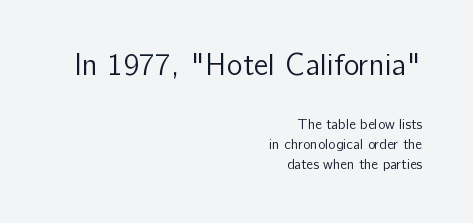
The image shows 30 px regular-weight sans-serif type, upright; set right-aligned, normal line spacing (1.41x), normal letter spacing, not underlined; the first (top) block is 2.14x larger; low stroke contrast and a medium x-height.
